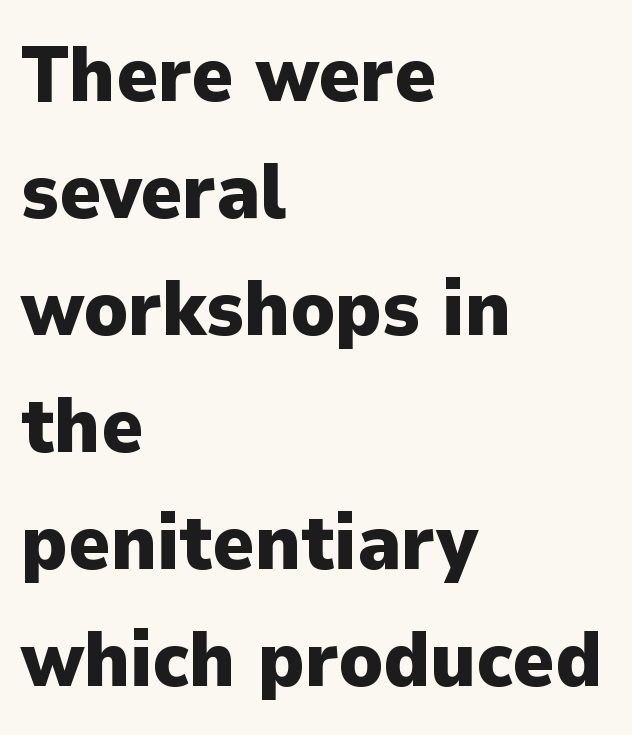
Ordinary non-slanted type is in use. The passage is arranged the way most books set body copy — flush left. The area under the type is left untouched. The rendering keeps characters at their native spacing. Serifs: no, the terminals of the letterforms are clean.
